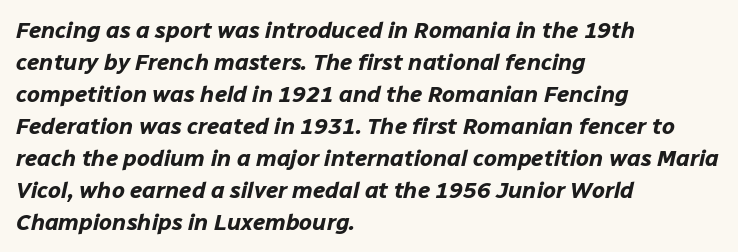
Rows of type keep a routine distance in the vertical direction. Compared with ordinary roman type, these characters are visibly tilted. Bold? Absolutely — the strokes are thick and heavy. The passage shown is not underscored anywhere.
